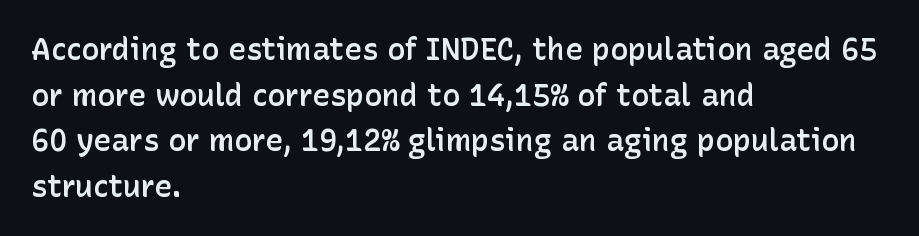
{"serif": "no", "italic": "no", "bold": "semi", "weight": "semibold", "width": "normal", "stroke_contrast": "low", "x_height": "medium", "monospaced": "no", "underline": "no", "align": "left", "line_spacing": "normal", "line_spacing_ratio": 1.52, "letter_spacing": "normal", "letter_spacing_em": 0.0, "glyph_px": 30}
